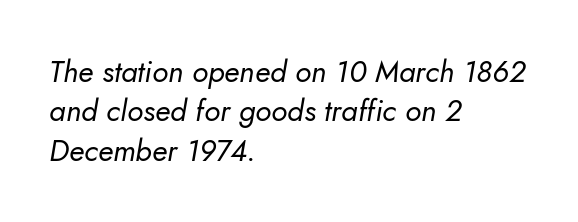
{"serif": "no", "bold": "no", "weight": "regular", "width": "normal", "stroke_contrast": "low", "x_height": "small", "monospaced": "no", "underline": "no", "align": "left", "line_spacing": "normal", "line_spacing_ratio": 1.31, "letter_spacing": "normal", "letter_spacing_em": 0.0, "glyph_px": 30}
